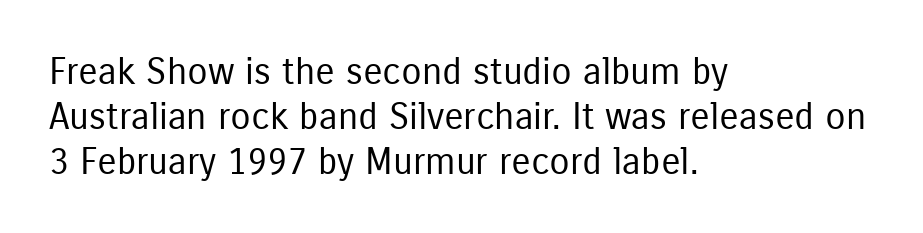
The image shows 37 px regular-weight, condensed sans-serif type, upright; set left-aligned, line spacing 1.21x, normal letter spacing, not underlined; low stroke contrast and a medium x-height.
